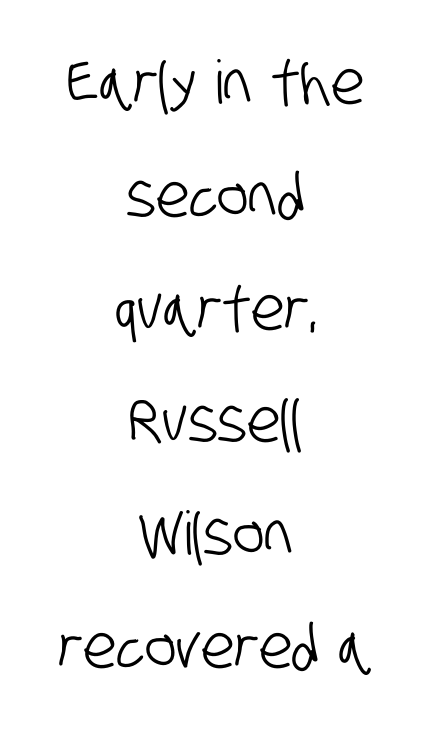
Words appear dense and cohesive because spacing is normal. Honestly, there is no underline to notice here at all. In CSS terms this would be text-align: center. This sample uses a sans-serif face. Think of a printed novel: that variable character pitch is what you see here.
